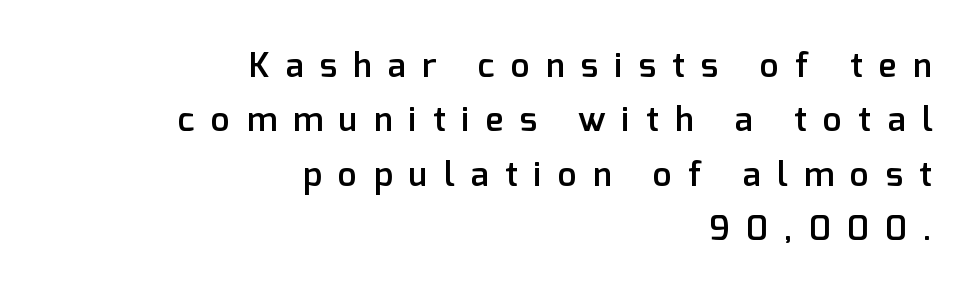
Q: Is the text bold? A: Semi-bold.
Q: Is the text italic (slanted)? A: No, it is upright.
Q: Is the typeface a serif or a sans-serif typeface? A: Sans-serif.
Q: Is the text underlined? A: No.
Q: How is the paragraph aligned? A: Right-aligned.
Q: Is the spacing between letters normal or unusually wide? A: Unusually wide.
Q: Is the spacing between lines tight, normal or loose? A: Normal.
Q: Width (condensed, normal, or wide)? A: Normal.
Q: Stroke contrast? A: Low.
Q: x-height? A: Medium.
Q: Monospaced? A: No.
